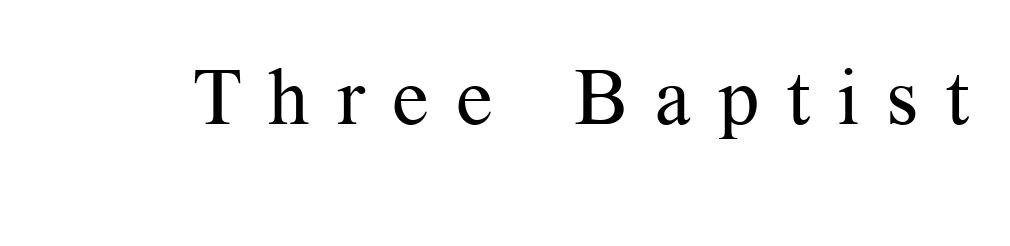
No letter is thick-stroked: the sample isn't bold. The lettering holds an erect, upright posture throughout. Underlining? Definitely not there. Tracking here is generous; glyphs stand well apart from one another. These lines are rendered in a variable-pitch font.
